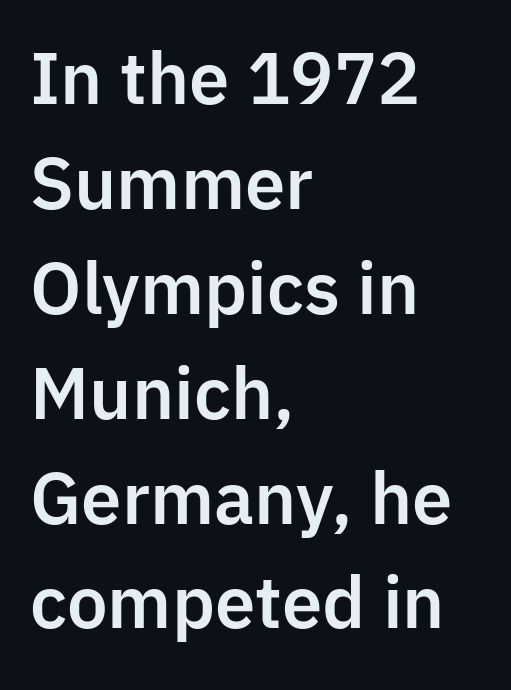
The image shows 69 px sans-serif type, upright; set left-aligned, normal line spacing (1.52x), normal letter spacing, not underlined; low stroke contrast and a medium x-height.
